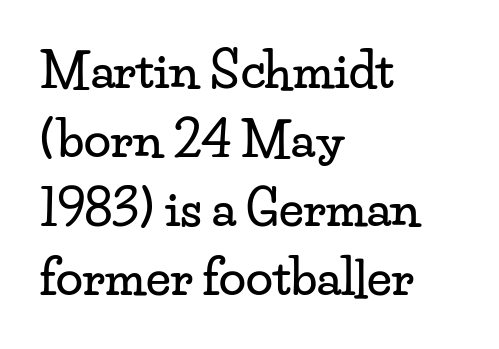
The image shows 49 px wide serif type, upright; set left-aligned, normal line spacing (1.41x), normal letter spacing, not underlined; low stroke contrast and a small x-height.
